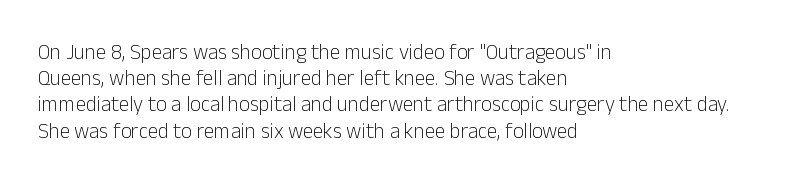
{"italic": "no", "bold": "no", "underline": "no", "align": "left", "line_spacing": "normal", "line_spacing_ratio": 1.25, "letter_spacing": "normal", "letter_spacing_em": 0.0, "glyph_px": 21}
